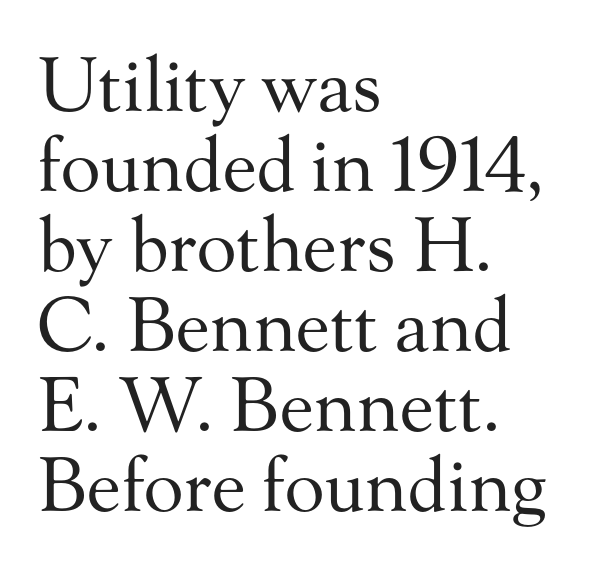
{"serif": "yes", "italic": "no", "bold": "no", "weight": "regular", "width": "normal", "stroke_contrast": "medium", "x_height": "small", "monospaced": "no", "underline": "no", "align": "left", "line_spacing": "tight", "line_spacing_ratio": 1.08, "letter_spacing": "normal", "letter_spacing_em": 0.0, "glyph_px": 74}
